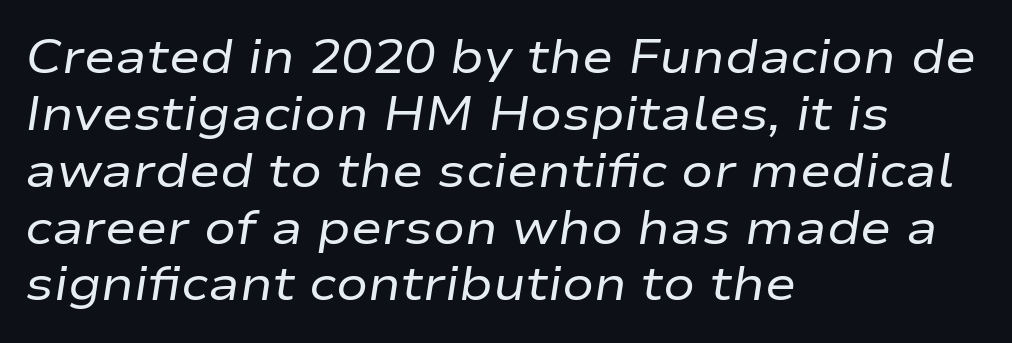
Is the type heavy? It reads as light-to-regular instead. Tall strokes in this sample are angled rather than plumb. These lines are set flush left with a ragged right edge. Words appear dense and cohesive because spacing is normal. Descenders are the only things crossing below the line. This sample has the flowing, uneven cadence of proportional lettering.
